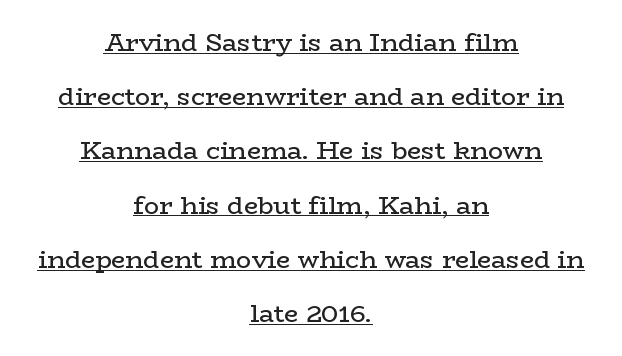
Leading: increased. The font's upright variant was chosen for this text. The weight would be labelled regular, book, light, or lighter still. The text block is weighted toward neither margin, spreading evenly from the middle. What decoration does the sample have? An underline.
